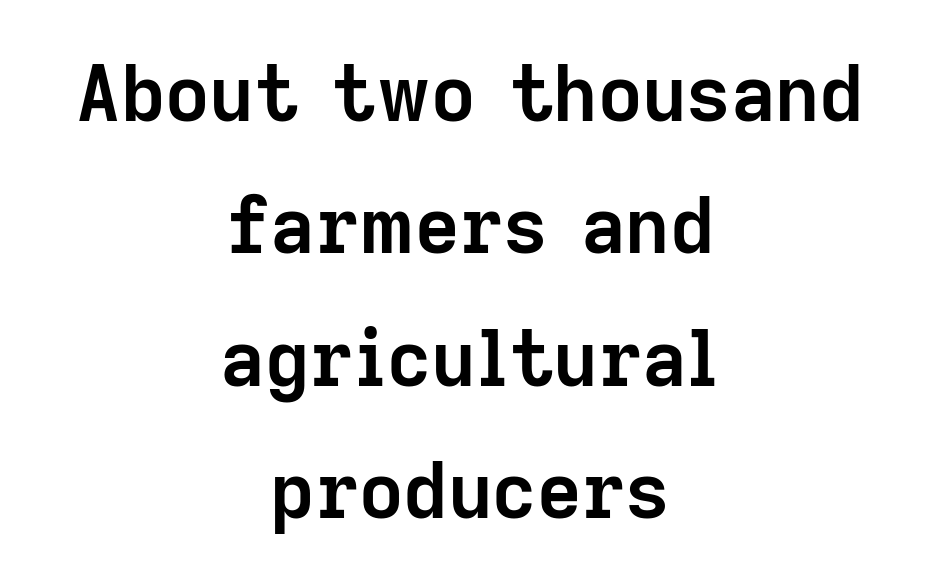
The image shows 77 px semibold sans-serif type, upright; set centered, line spacing 1.72x, normal letter spacing, not underlined; low stroke contrast and a medium x-height.
